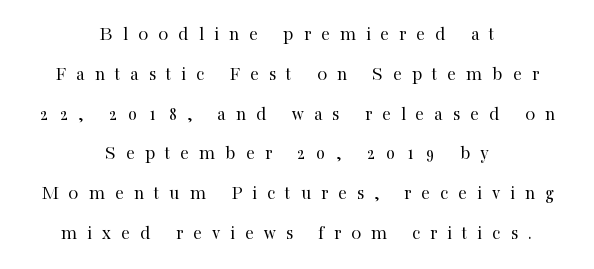
Q: Is the text bold? A: No.
Q: Is the text italic (slanted)? A: No, it is upright.
Q: Is the text underlined? A: No.
Q: How is the paragraph aligned? A: Centered.
Q: Is the spacing between letters normal or unusually wide? A: Unusually wide.
Q: Is the spacing between lines tight, normal or loose? A: Loose.
